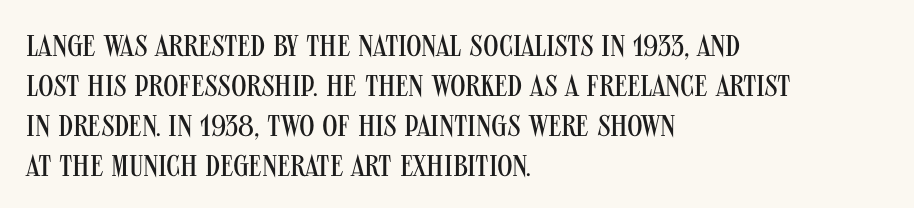
{"serif": "no", "italic": "no", "bold": "no", "weight": "regular", "width": "condensed", "stroke_contrast": "medium", "x_height": "large", "monospaced": "no", "underline": "no", "align": "left", "line_spacing": "normal", "line_spacing_ratio": 1.33, "letter_spacing": "normal", "letter_spacing_em": 0.0, "glyph_px": 30}
